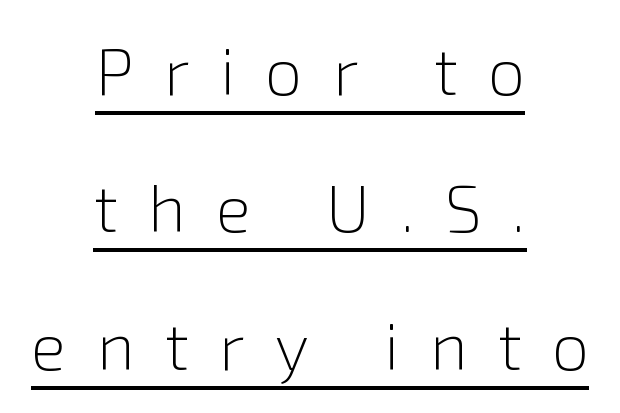
Horizontally, the lines are justified to the midpoint only. No extra ink here — the face is not bold. Every word sits above its own underline. Regarding serifs, this sample does without them. This rendering widens character spacing well past its baseline value.
